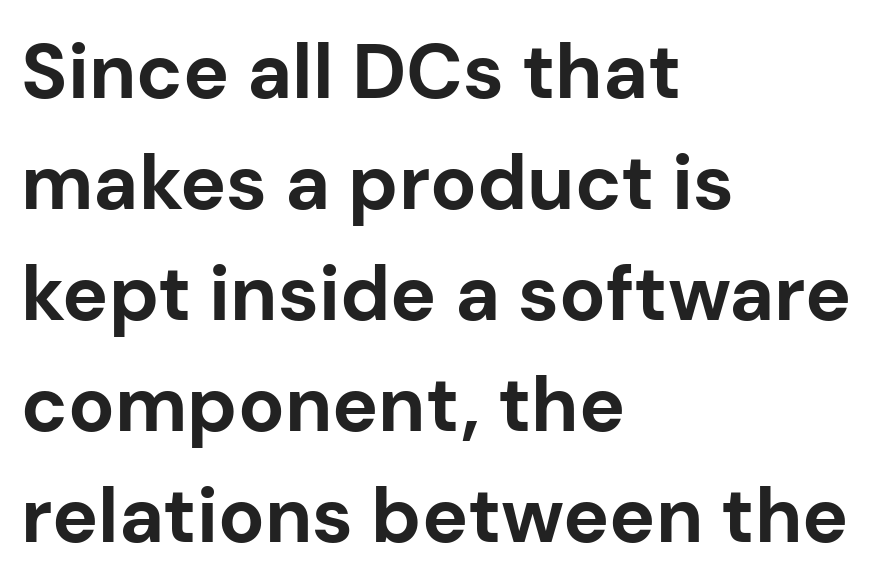
The image shows 77 px bold sans-serif type, upright; set left-aligned, normal line spacing (1.44x), normal letter spacing, not underlined; low stroke contrast and a medium x-height.
